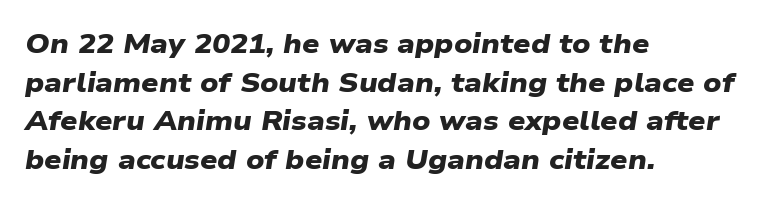
Evenly set lines give the paragraph a standard silhouette. Notice how thick the strokes are: this is what a full bold looks like. Where is the straight margin? On the left. The horizontal fit of the characters is conventional and even.
